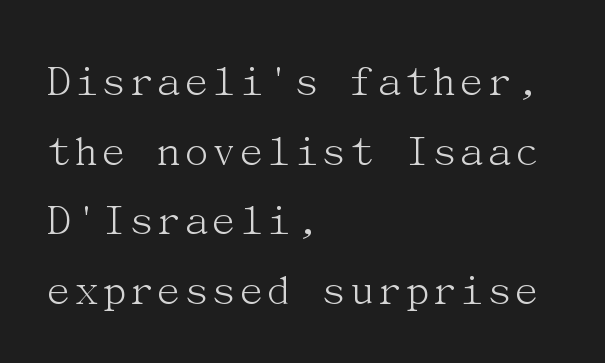
Q: Is the text bold? A: No.
Q: Is the text italic (slanted)? A: No, it is upright.
Q: Is the typeface a serif or a sans-serif typeface? A: Serif.
Q: Is the text underlined? A: No.
Q: How is the paragraph aligned? A: Left-aligned.
Q: Is the spacing between letters normal or unusually wide? A: Normal.
Q: Is the spacing between lines tight, normal or loose? A: Normal.
Q: Width (condensed, normal, or wide)? A: Normal.
Q: Stroke contrast? A: Medium.
Q: x-height? A: Medium.
